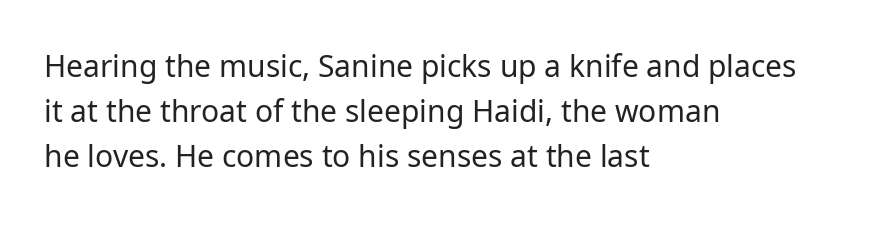
Is this a heavy cut? Hardly; it is regular or lighter. This is sans-serif lettering, the kind often seen on screens and signage. The rows are spaced the way most documents space them. Characters follow at the spacing the type designer built in.
